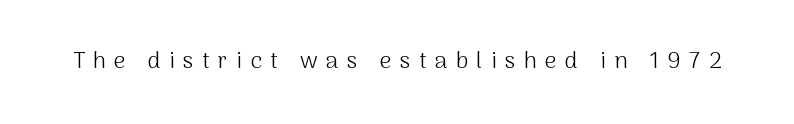
The image shows 23 px text type, upright; set unusually wide letter spacing (+0.36 em), not underlined.
